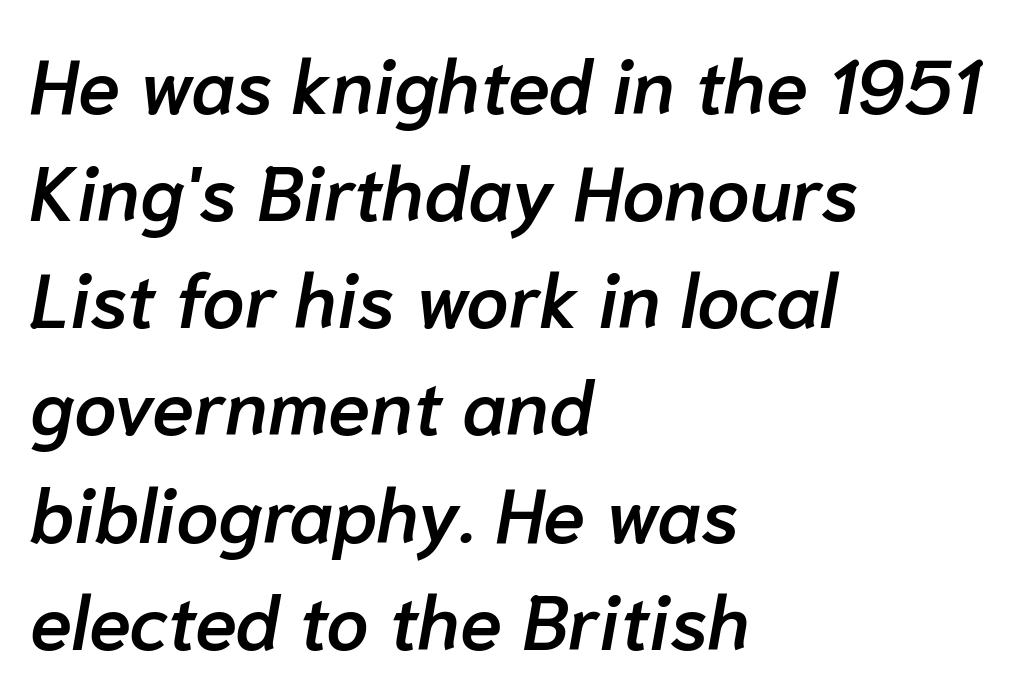
The glyphs are unaccompanied by any horizontal stroke below them. Caption: semibold face, moderately heavy strokes. How are the letters spaced? Ordinarily, with no added tracking. Line starts are locked; line ends wander.
